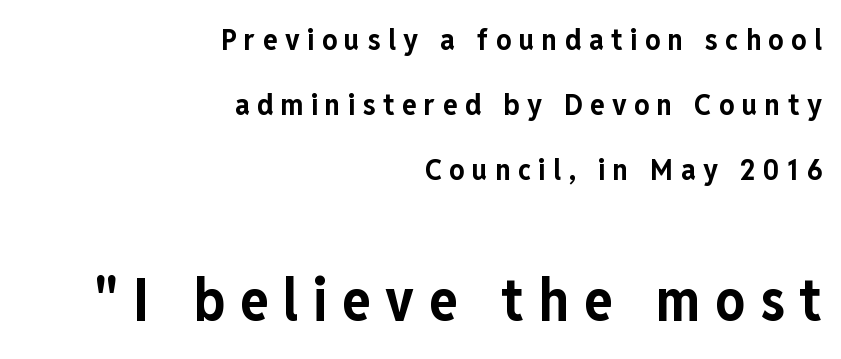
Q: Is the text bold? A: Yes.
Q: Is the text italic (slanted)? A: No, it is upright.
Q: Is the typeface a serif or a sans-serif typeface? A: Sans-serif.
Q: Is the text underlined? A: No.
Q: How is the paragraph aligned? A: Right-aligned.
Q: Is the spacing between letters normal or unusually wide? A: Unusually wide.
Q: Is the spacing between lines tight, normal or loose? A: Loose.
Q: Which block of text is set in a larger size, the first (top) or the second (bottom)? A: The second (bottom) one.
Q: Width (condensed, normal, or wide)? A: Condensed.
Q: Stroke contrast? A: Low.
Q: x-height? A: Medium.
Q: Monospaced? A: No.
